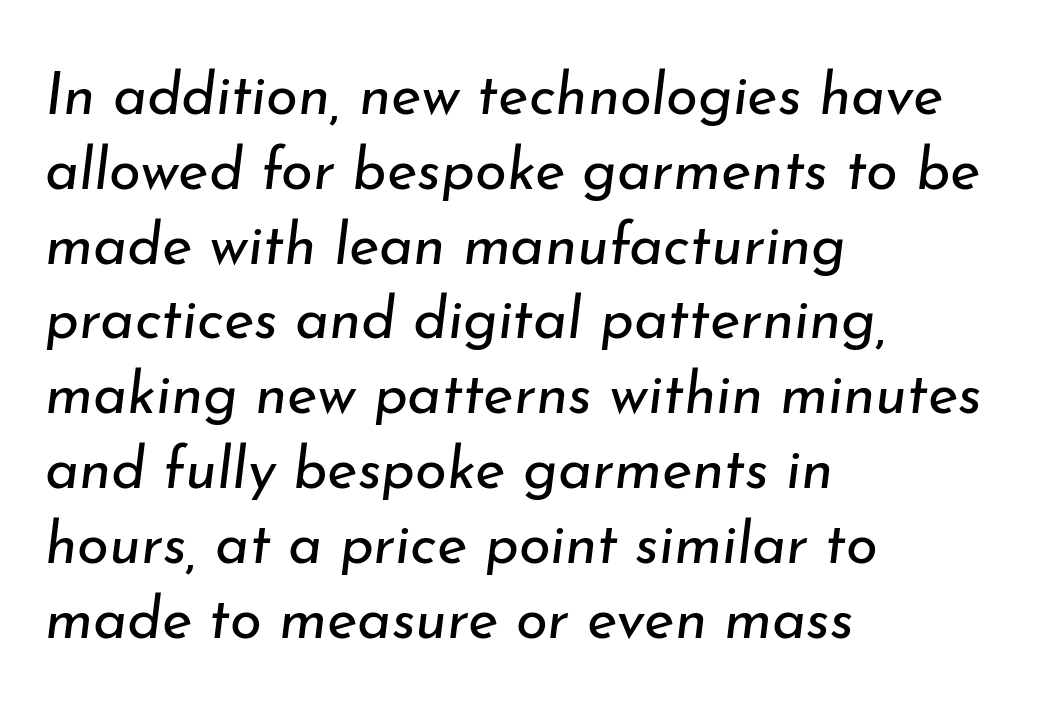
The image shows 58 px regular-weight type, italic (leaning right); set left-aligned, normal line spacing (1.29x), normal letter spacing, not underlined; low stroke contrast and a small x-height.
